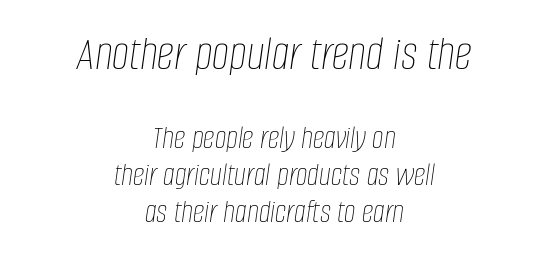
{"italic": "yes", "lean": "right", "slant_degrees": 8, "bold": "no", "weight": "thin", "width": "condensed", "stroke_contrast": "low", "x_height": "large", "monospaced": "no", "underline": "no", "align": "center", "line_spacing": "tight", "line_spacing_ratio": 1.12, "letter_spacing": "normal", "letter_spacing_em": 0.0, "larger_block": "first", "size_ratio": 1.48, "glyph_px": 49}
